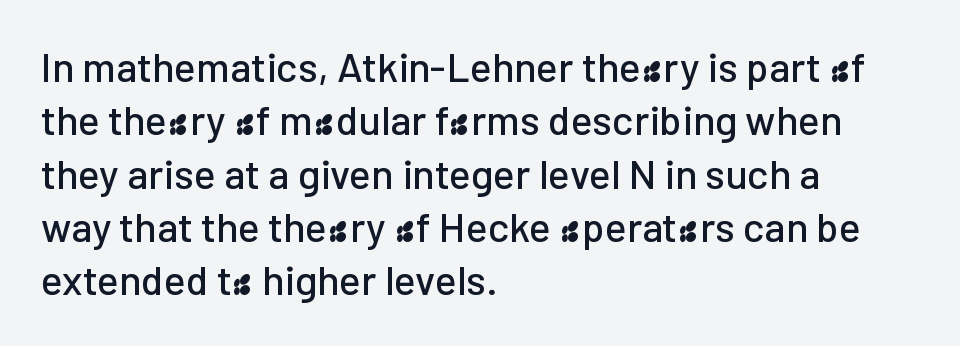
{"serif": "no", "italic": "no", "width": "normal", "stroke_contrast": "low", "x_height": "medium", "monospaced": "no", "underline": "no", "align": "left", "line_spacing": "normal", "line_spacing_ratio": 1.3, "letter_spacing": "normal", "letter_spacing_em": 0.0, "glyph_px": 41}
